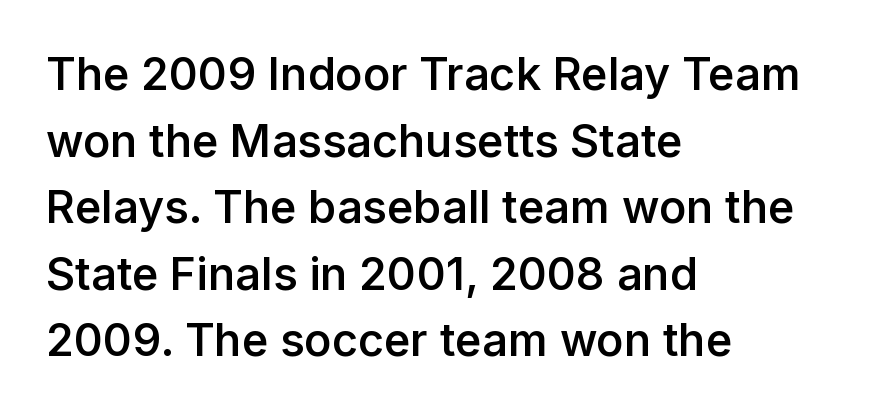
Layout note: lines flush left. Serif or sans? Sans — the stroke terminals are bare. The typesetting leans somewhat heavy: a semibold. The vertical gap from one line to the next is medium. Clear beneath every line of the passage.
